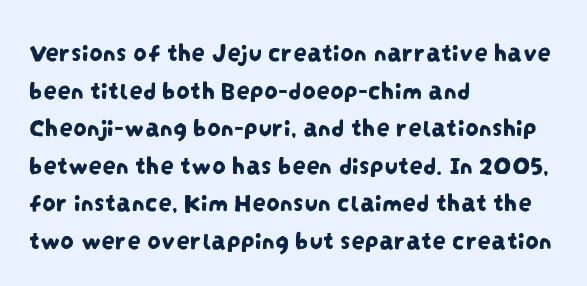
Caption: multi-line text, flush left, ragged right. Just letters on the line, the space beneath them empty. Line spacing here is normal. Words appear dense and cohesive because spacing is normal.
